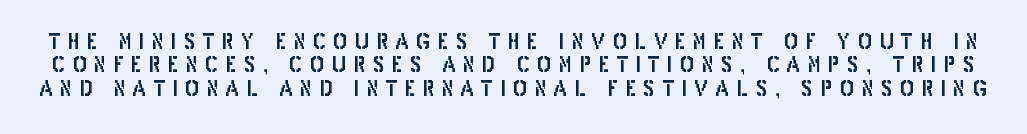
Q: Is the text italic (slanted)? A: No, it is upright.
Q: Is the text underlined? A: No.
Q: Is the spacing between letters normal or unusually wide? A: Unusually wide.
Q: Is the spacing between lines tight, normal or loose? A: Tight.
